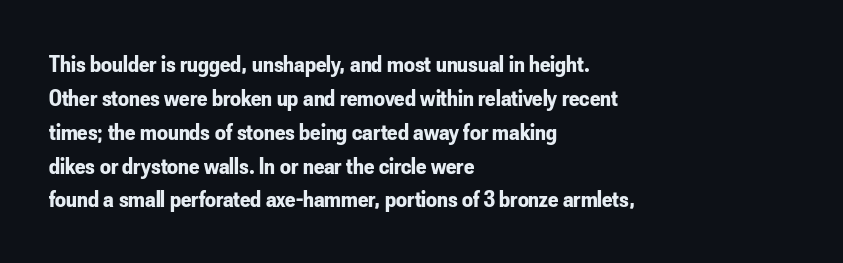
The image shows 24 px bold type, upright; set left-aligned, normal line spacing (1.41x), normal letter spacing, not underlined.
